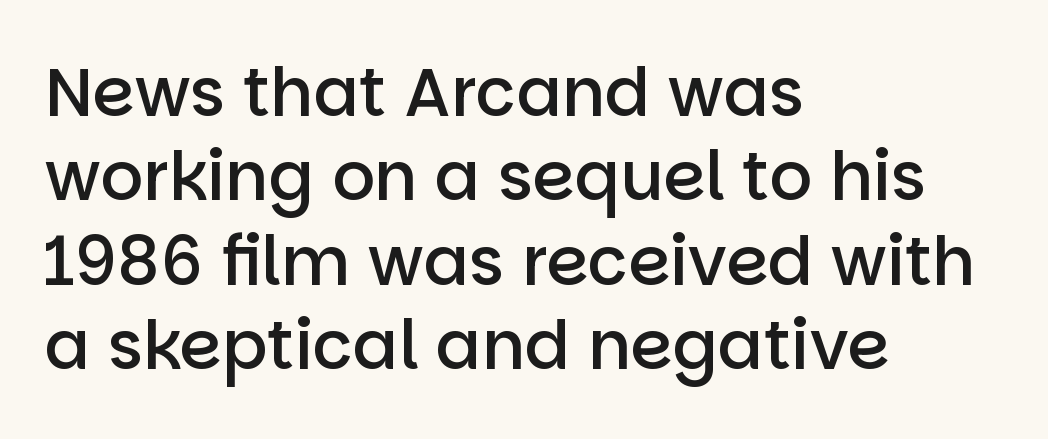
{"serif": "no", "italic": "no", "bold": "semi", "weight": "semibold", "width": "normal", "stroke_contrast": "low", "x_height": "large", "monospaced": "no", "underline": "no", "align": "left", "line_spacing": "normal", "line_spacing_ratio": 1.26, "letter_spacing": "normal", "letter_spacing_em": 0.0, "glyph_px": 67}
